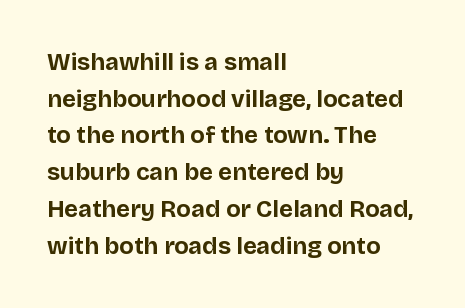
Q: Is the text bold? A: Yes.
Q: Is the text italic (slanted)? A: No, it is upright.
Q: Is the text underlined? A: No.
Q: How is the paragraph aligned? A: Left-aligned.
Q: Is the spacing between letters normal or unusually wide? A: Normal.
Q: Is the spacing between lines tight, normal or loose? A: Normal.
